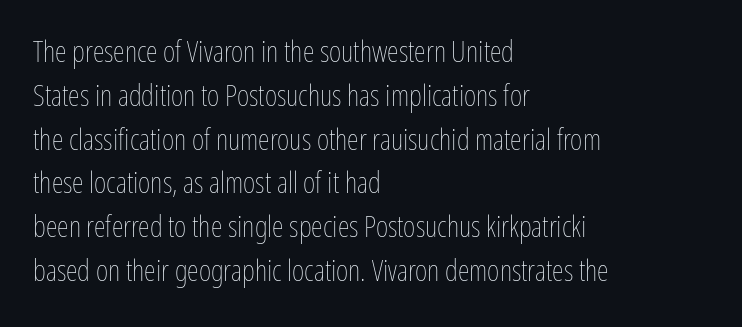
{"italic": "no", "bold": "no", "weight": "thin", "width": "condensed", "stroke_contrast": "low", "x_height": "medium", "monospaced": "no", "underline": "no", "align": "left", "line_spacing": "normal", "line_spacing_ratio": 1.46, "letter_spacing": "normal", "letter_spacing_em": 0.0, "glyph_px": 30}
